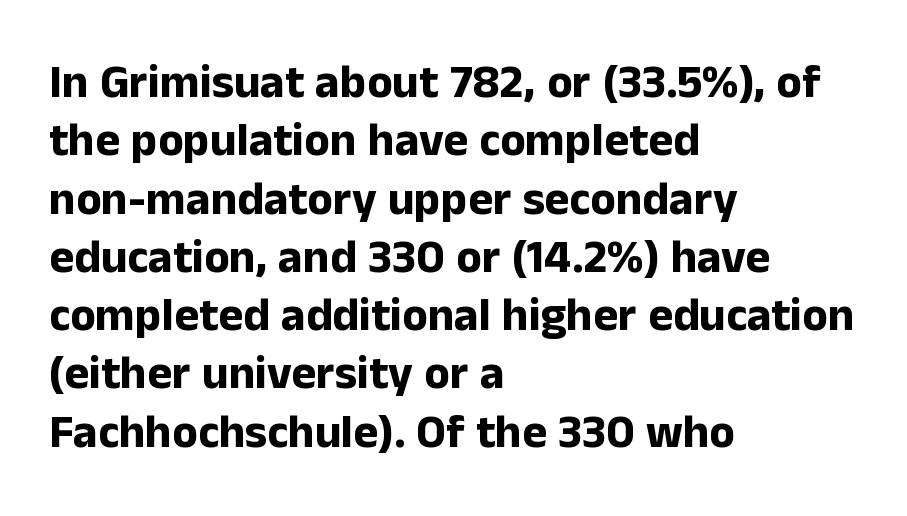
A student would call this left alignment; a typographer would say flush left, rag right. Looks like regular typesetting: each glyph gets only the width it needs. Letters rest on an invisible, unmarked baseline. The face used here has the dense, thick strokes of a bold. What stands out about the letter spacing? Nothing — it is the standard amount.
